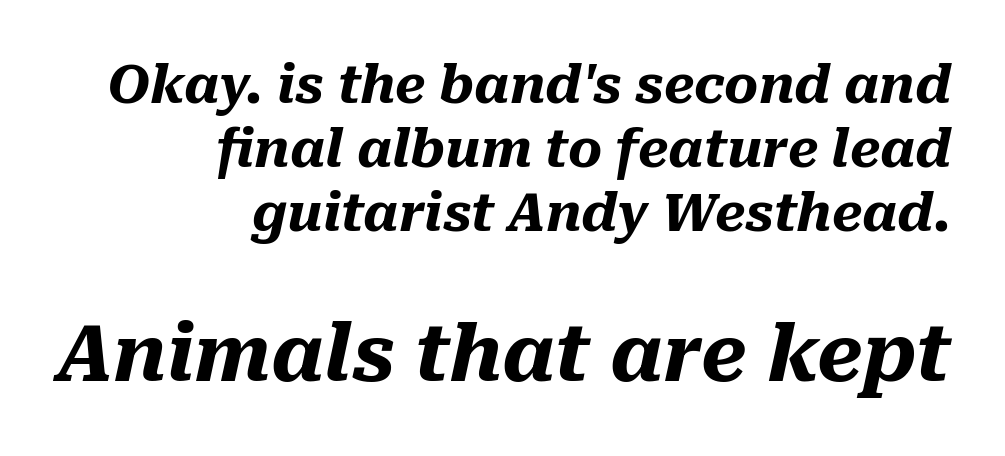
Q: Is the text bold? A: Yes.
Q: Is the text italic (slanted)? A: Yes, it leans right by about 10 degrees.
Q: Is the text underlined? A: No.
Q: How is the paragraph aligned? A: Right-aligned.
Q: Is the spacing between letters normal or unusually wide? A: Normal.
Q: Which block of text is set in a larger size, the first (top) or the second (bottom)? A: The second (bottom) one.
Q: Width (condensed, normal, or wide)? A: Normal.
Q: Stroke contrast? A: Medium.
Q: x-height? A: Medium.
Q: Monospaced? A: No.
